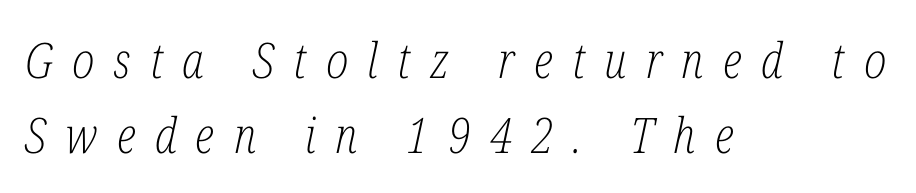
Is there much room between lines? A standard amount, neither cramped nor airy. Compared with typical body copy, the letter spacing here is much looser. The typesetting does not lean heavy: it is not bold. The rendering applies a slant to the glyphs. In CSS terms this would be text-align: left.
